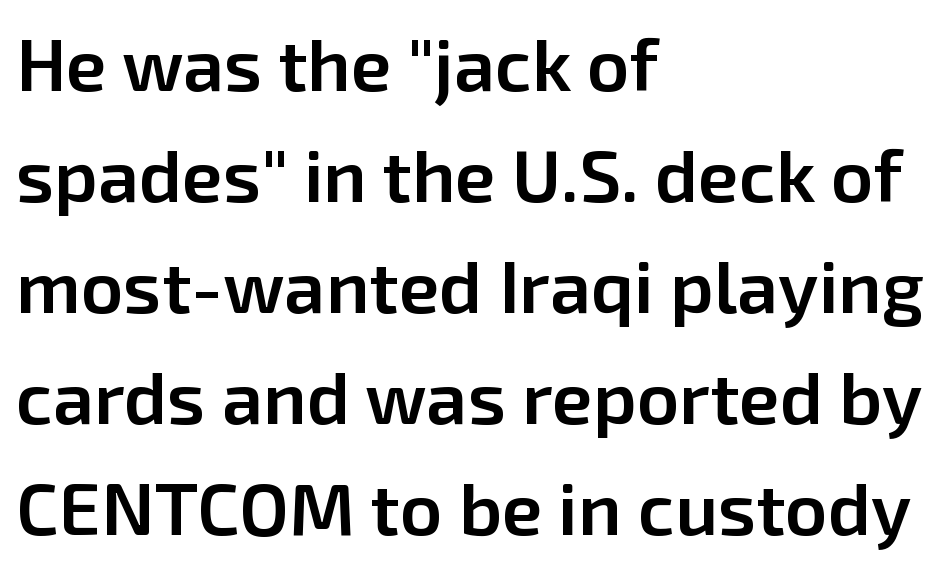
Q: Is the text bold? A: Semi-bold.
Q: Is the text italic (slanted)? A: No, it is upright.
Q: Is the typeface a serif or a sans-serif typeface? A: Sans-serif.
Q: Is the text underlined? A: No.
Q: How is the paragraph aligned? A: Left-aligned.
Q: Is the spacing between letters normal or unusually wide? A: Normal.
Q: Is the spacing between lines tight, normal or loose? A: Normal.
Q: Width (condensed, normal, or wide)? A: Normal.
Q: Stroke contrast? A: Low.
Q: x-height? A: Medium.
Q: Monospaced? A: No.
